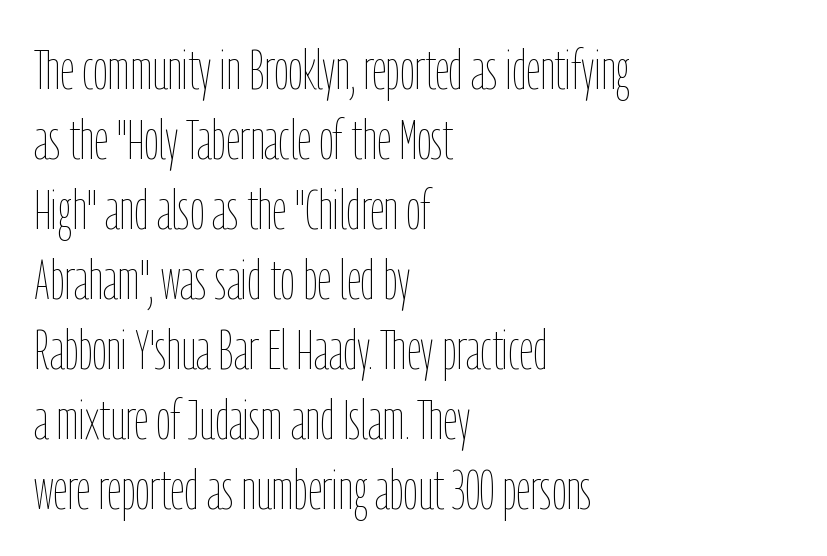
{"italic": "no", "bold": "no", "weight": "thin", "width": "condensed", "stroke_contrast": "low", "x_height": "medium", "monospaced": "no", "underline": "no", "align": "left", "line_spacing": "normal", "line_spacing_ratio": 1.25, "letter_spacing": "normal", "letter_spacing_em": 0.0, "glyph_px": 56}
